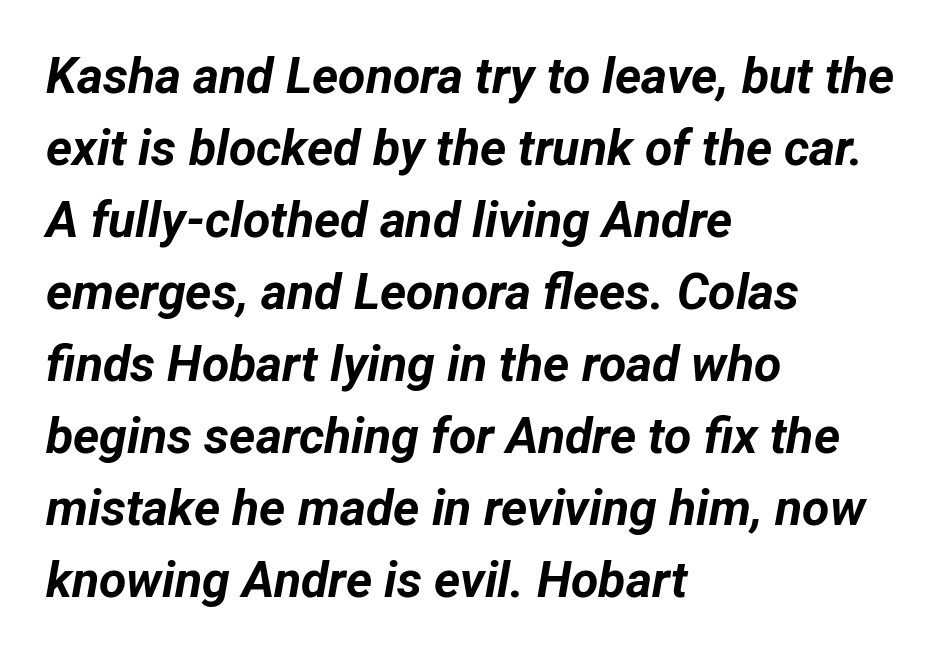
The image shows 50 px bold type, italic (leaning right); set left-aligned, normal line spacing (1.44x), normal letter spacing, not underlined; low stroke contrast and a medium x-height.
